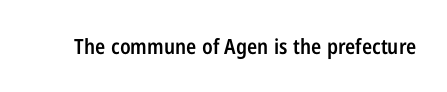
Typesetter's note: demi weight, one step under bold. The specimen omits any rule beneath the text block's lines. Is there any slant? The stems are plumb. Does extra space separate the letters? No, they use regular spacing.
